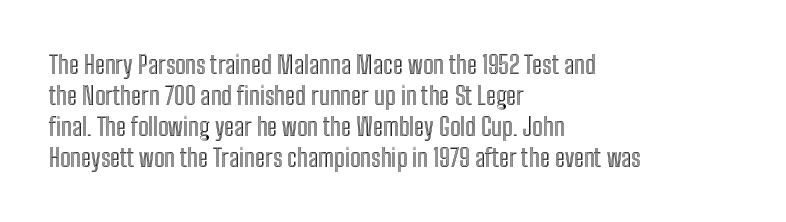
{"italic": "no", "underline": "no", "align": "left", "line_spacing_ratio": 1.24, "letter_spacing": "normal", "letter_spacing_em": 0.0, "glyph_px": 25}
